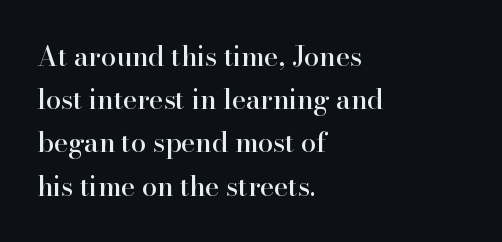
The image shows 27 px text type, upright; set left-aligned, normal line spacing (1.6x), normal letter spacing, not underlined.
